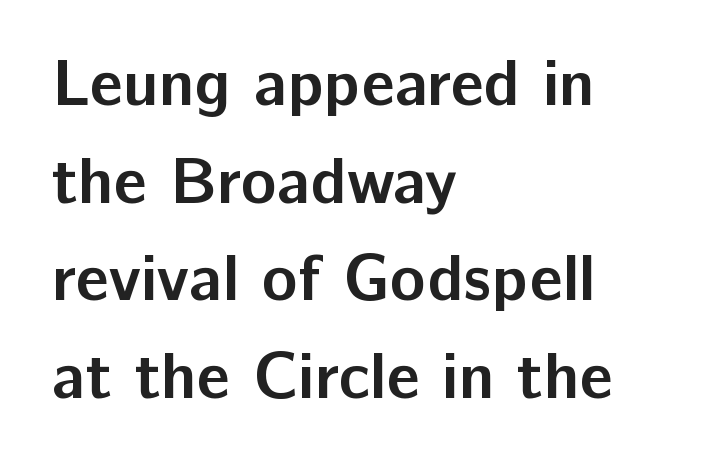
Q: Is the text bold? A: Yes.
Q: Is the text italic (slanted)? A: No, it is upright.
Q: Is the typeface a serif or a sans-serif typeface? A: Sans-serif.
Q: Is the text underlined? A: No.
Q: How is the paragraph aligned? A: Left-aligned.
Q: Is the spacing between letters normal or unusually wide? A: Normal.
Q: Is the spacing between lines tight, normal or loose? A: Normal.
Q: Width (condensed, normal, or wide)? A: Normal.
Q: Stroke contrast? A: Low.
Q: x-height? A: Medium.
Q: Monospaced? A: No.
